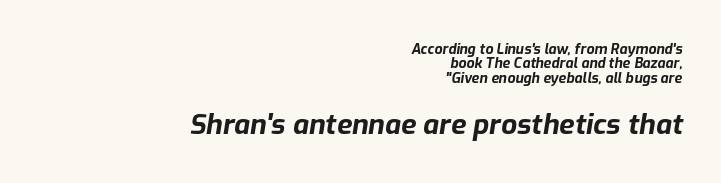
The image shows 28 px bold type, italic (leaning right); set right-aligned, tight line spacing (1.03x), normal letter spacing, not underlined; the second (bottom) block is 2.0x larger; low stroke contrast and a medium x-height.
